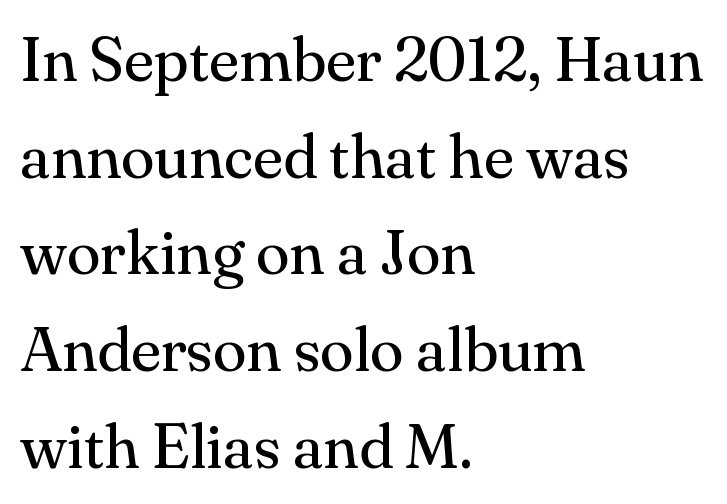
{"serif": "yes", "italic": "no", "bold": "no", "weight": "regular", "width": "normal", "stroke_contrast": "medium", "x_height": "small", "monospaced": "no", "underline": "no", "align": "left", "line_spacing": "normal", "line_spacing_ratio": 1.56, "letter_spacing": "normal", "letter_spacing_em": 0.0, "glyph_px": 62}
